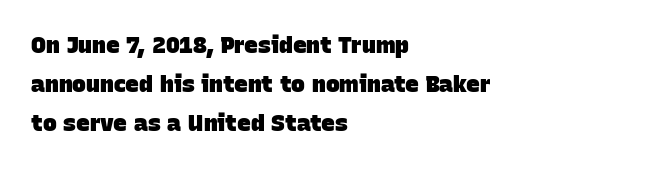
{"bold": "yes", "underline": "no", "align": "left", "line_spacing": "normal", "line_spacing_ratio": 1.7, "letter_spacing": "normal", "letter_spacing_em": 0.0, "glyph_px": 23}
